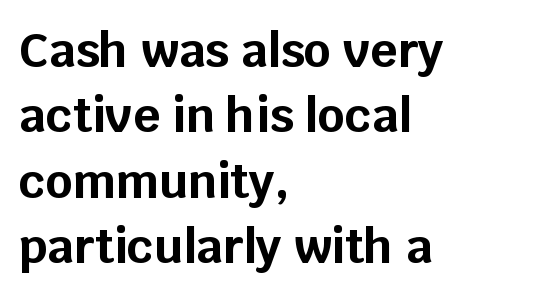
{"serif": "no", "italic": "no", "bold": "yes", "weight": "bold", "width": "normal", "stroke_contrast": "low", "x_height": "large", "monospaced": "no", "underline": "no", "align": "left", "line_spacing": "normal", "line_spacing_ratio": 1.39, "letter_spacing": "normal", "letter_spacing_em": 0.0, "glyph_px": 47}
